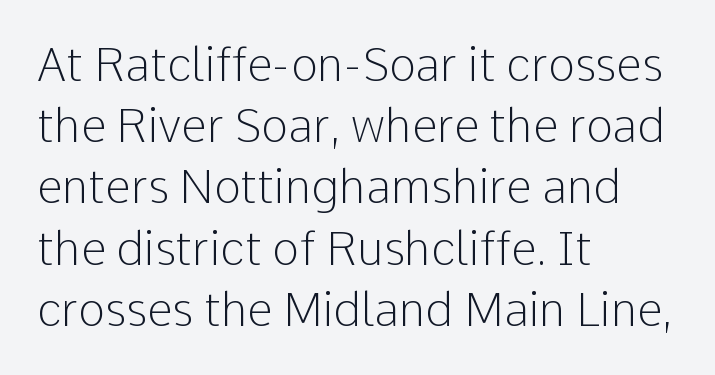
The type family on display is of the sans-serif kind. The weight tops out at a normal text grade. The strip under each line holds only bare page. Each new line begins a customary step beneath the previous one. These lines stack with their left ends in a neat column.
